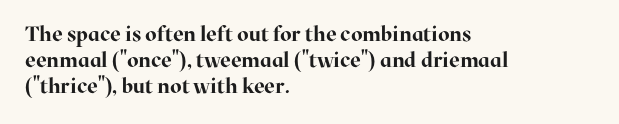
The letters stand upright; this is a roman face. Every row of glyphs begins at an identical x-position on the left. Between one letter and the next there's only the usual sliver of space. Caption: bold face, heavy strokes.
